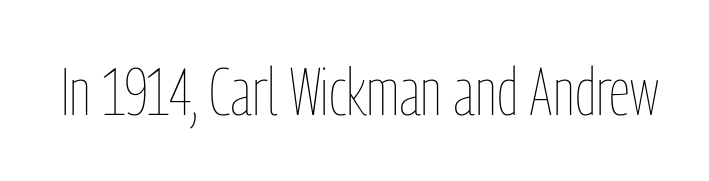
Observe the ordinary spacing: letters are neighbours, not strangers. Is the type heavy? It reads as light-to-regular instead. The zone under the glyphs is completely vacant. Posture: vertical. Proportional: the letters do not fall into vertical columns.
